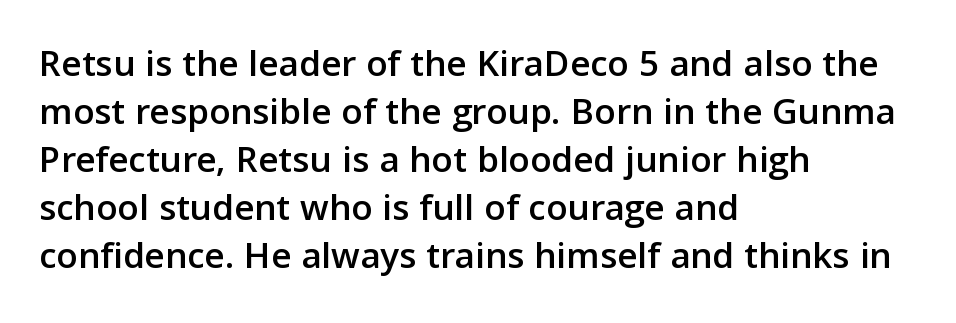
The image shows 39 px sans-serif type, upright; set left-aligned, line spacing 1.23x, normal letter spacing, not underlined; low stroke contrast and a medium x-height.
